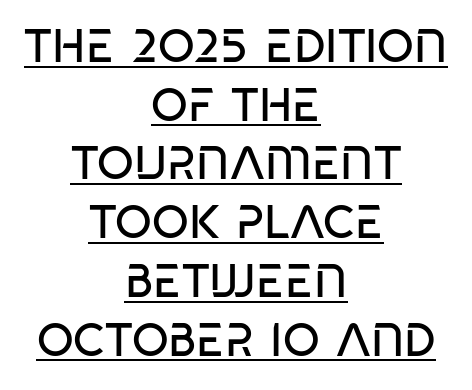
Stroke mass is kept to a normal reading level or below. These lines are centered, leaving both edges ragged. I'd call this a sans setting — the letters go barefoot. The rows are spaced the way most documents space them. The passage shown is typed in a proportional face where columns would drift.
